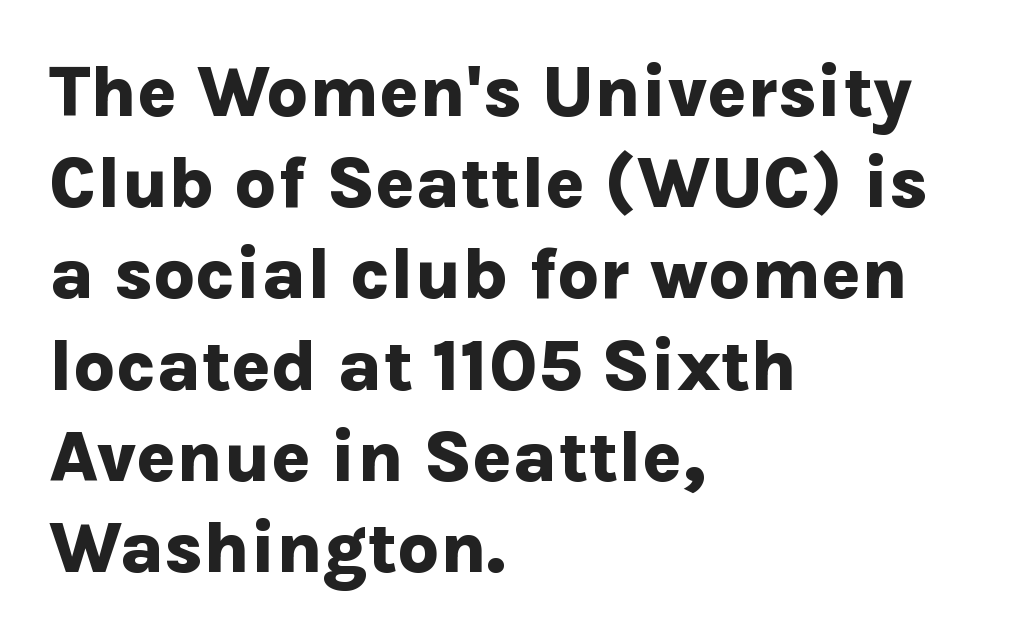
Q: Is the text bold? A: Yes.
Q: Is the text italic (slanted)? A: No, it is upright.
Q: Is the typeface a serif or a sans-serif typeface? A: Sans-serif.
Q: Is the text underlined? A: No.
Q: How is the paragraph aligned? A: Left-aligned.
Q: Is the spacing between letters normal or unusually wide? A: Normal.
Q: Is the spacing between lines tight, normal or loose? A: Normal.
Q: Width (condensed, normal, or wide)? A: Normal.
Q: Stroke contrast? A: Low.
Q: x-height? A: Medium.
Q: Monospaced? A: No.
